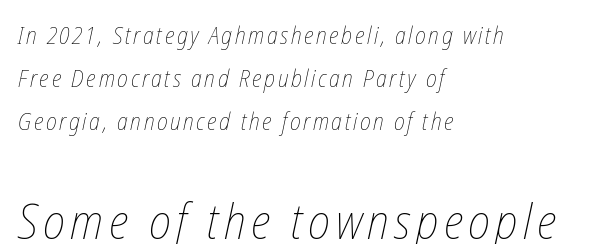
Note the varied advance widths — an 'i' is clearly narrower than an 'm'. Each row of text sits above clean, open space. This reads as an unemphasized weight, regular at the heaviest. These lines stack with their left ends in a neat column. Typesetter's note — lower block bumped up in size, upper block left smaller.
